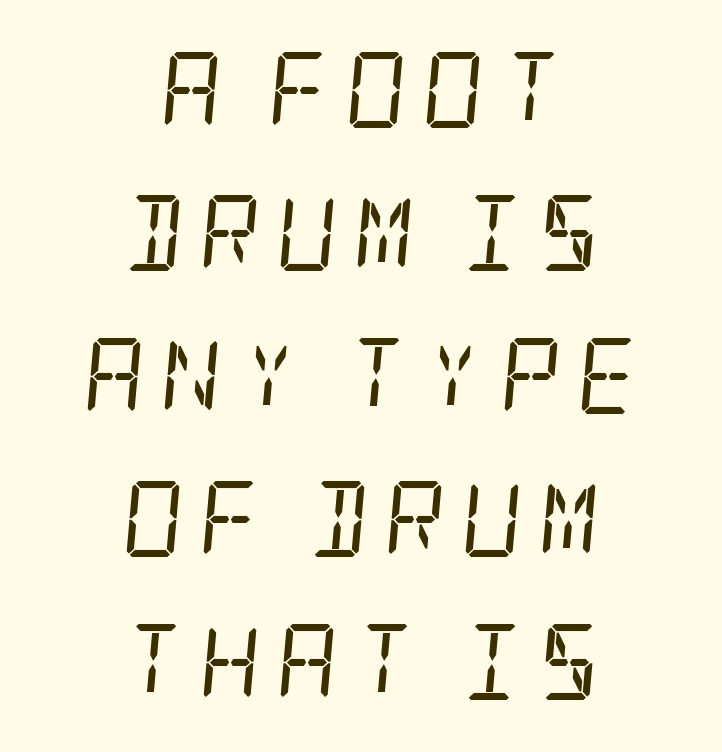
Q: Is the text bold? A: No.
Q: Is the text italic (slanted)? A: Yes, it leans right by about 5 degrees.
Q: Is the typeface a serif or a sans-serif typeface? A: Serif.
Q: Is the text underlined? A: No.
Q: How is the paragraph aligned? A: Centered.
Q: Is the spacing between letters normal or unusually wide? A: Unusually wide.
Q: Width (condensed, normal, or wide)? A: Condensed.
Q: Stroke contrast? A: Low.
Q: x-height? A: Large.
